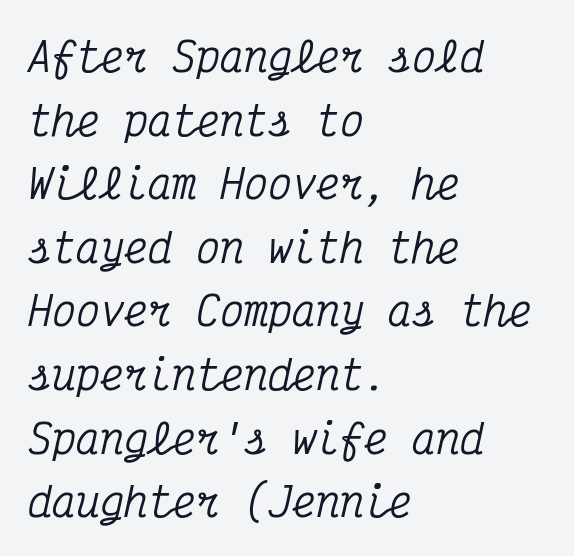
Q: Is the text italic (slanted)? A: Yes, it leans right by about 12 degrees.
Q: Is the typeface a serif or a sans-serif typeface? A: Serif.
Q: Is the text underlined? A: No.
Q: How is the paragraph aligned? A: Left-aligned.
Q: Is the spacing between letters normal or unusually wide? A: Normal.
Q: Is the spacing between lines tight, normal or loose? A: Normal.
Q: Width (condensed, normal, or wide)? A: Condensed.
Q: Stroke contrast? A: Medium.
Q: x-height? A: Medium.
Q: Monospaced? A: Yes.
